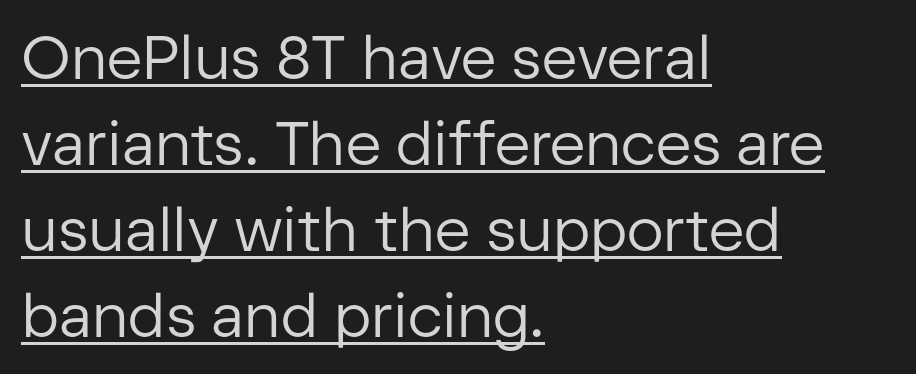
{"serif": "no", "italic": "no", "bold": "no", "weight": "regular", "width": "normal", "stroke_contrast": "low", "x_height": "medium", "monospaced": "no", "underline": "yes", "align": "left", "line_spacing": "normal", "line_spacing_ratio": 1.41, "letter_spacing": "normal", "letter_spacing_em": 0.0, "glyph_px": 61}
